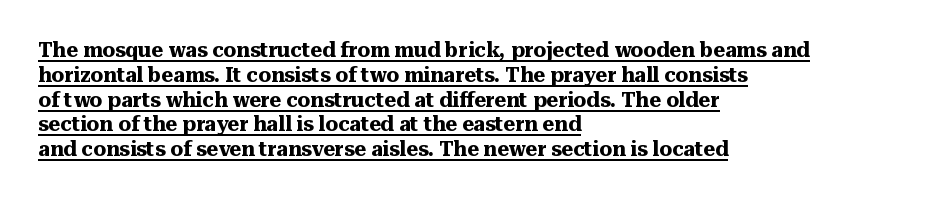
The image shows 20 px bold type, upright; set left-aligned, line spacing 1.24x, normal letter spacing, underlined.
